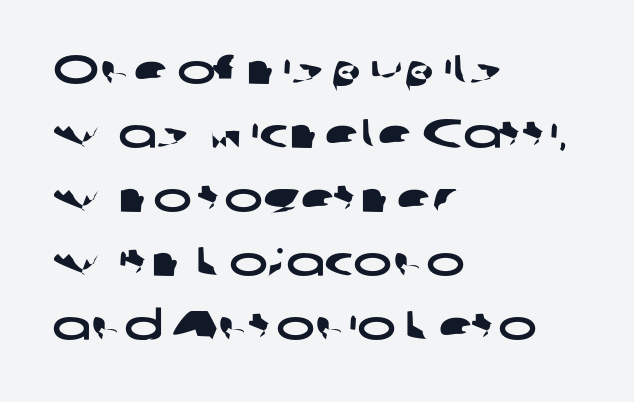
Q: Is the typeface a serif or a sans-serif typeface? A: Sans-serif.
Q: Is the text underlined? A: No.
Q: How is the paragraph aligned? A: Left-aligned.
Q: Is the spacing between letters normal or unusually wide? A: Normal.
Q: Is the spacing between lines tight, normal or loose? A: Normal.
Q: Width (condensed, normal, or wide)? A: Wide.
Q: Stroke contrast? A: Low.
Q: x-height? A: Medium.
Q: Monospaced? A: No.
